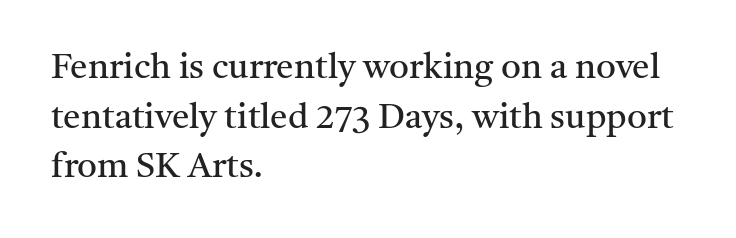
The image shows 35 px regular-weight serif type, upright; set left-aligned, normal line spacing (1.42x), normal letter spacing, not underlined; medium stroke contrast and a medium x-height.
